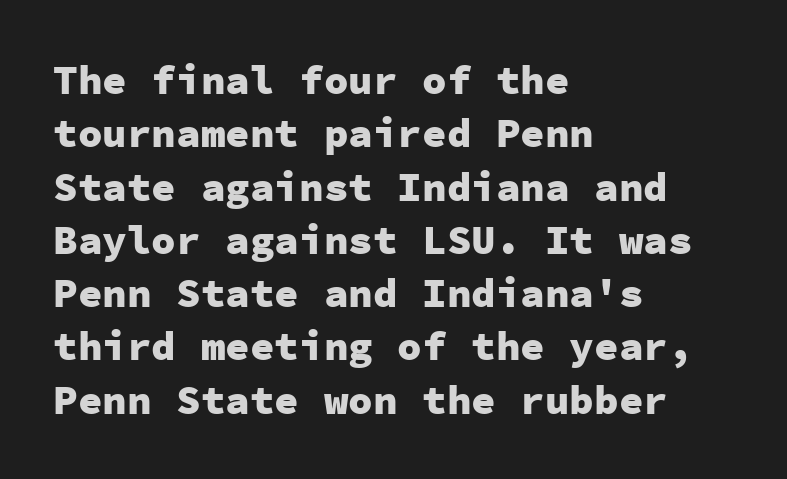
{"serif": "no", "italic": "no", "bold": "yes", "weight": "heavy", "width": "normal", "stroke_contrast": "low", "x_height": "medium", "monospaced": "yes", "underline": "no", "align": "left", "line_spacing": "normal", "line_spacing_ratio": 1.3, "letter_spacing": "normal", "letter_spacing_em": 0.0, "glyph_px": 41}
